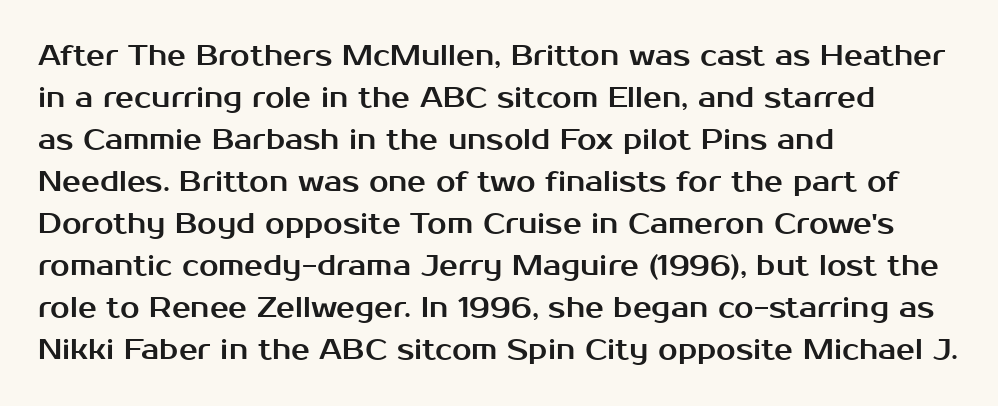
Q: Is the text italic (slanted)? A: No, it is upright.
Q: Is the typeface a serif or a sans-serif typeface? A: Sans-serif.
Q: Is the text underlined? A: No.
Q: How is the paragraph aligned? A: Left-aligned.
Q: Is the spacing between letters normal or unusually wide? A: Normal.
Q: Is the spacing between lines tight, normal or loose? A: Normal.
Q: Width (condensed, normal, or wide)? A: Normal.
Q: Stroke contrast? A: Medium.
Q: x-height? A: Medium.
Q: Monospaced? A: No.
